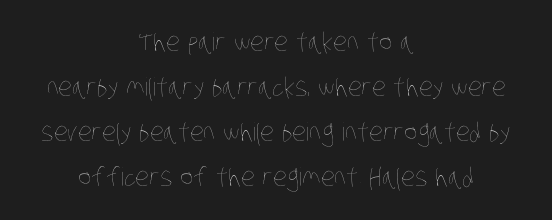
{"bold": "no", "underline": "no", "align": "center", "line_spacing_ratio": 1.8, "letter_spacing": "normal", "letter_spacing_em": 0.0, "glyph_px": 25}
